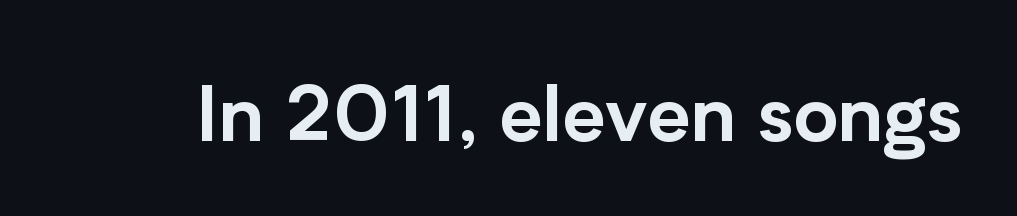
Between one letter and the next there's only the usual sliver of space. Is this a sans? Yes — the strokes have no serifs. This rendering features lettering with no underline. This is the regular roman posture of the typeface. Each letter keeps its own natural width here, so spacing adapts to shape.
